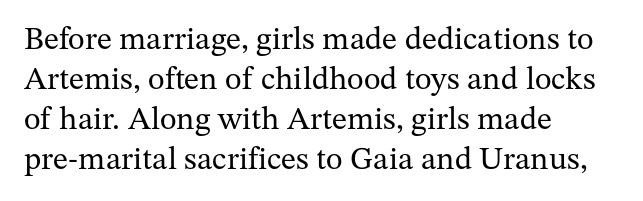
{"serif": "yes", "italic": "no", "bold": "no", "weight": "regular", "width": "normal", "stroke_contrast": "medium", "x_height": "medium", "monospaced": "no", "underline": "no", "align": "left", "line_spacing": "normal", "line_spacing_ratio": 1.25, "letter_spacing": "normal", "letter_spacing_em": 0.0, "glyph_px": 32}
